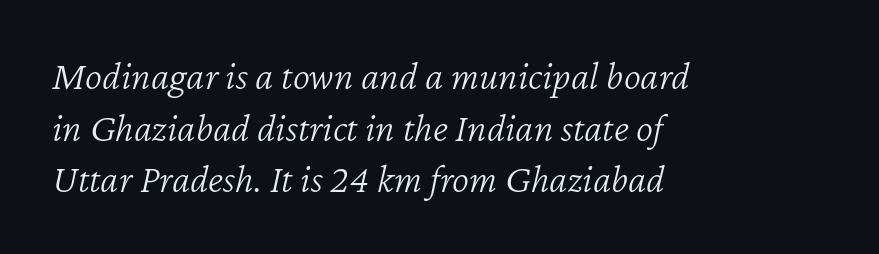
Descender tails drop into unmarked territory. Caption: standard tracking, unaltered. The passage shown leans; its letterforms are oblique. Heft: none added — not bold.
